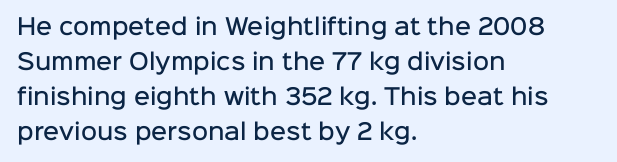
Q: Is the text bold? A: Semi-bold.
Q: Is the text italic (slanted)? A: No, it is upright.
Q: Is the text underlined? A: No.
Q: How is the paragraph aligned? A: Left-aligned.
Q: Is the spacing between letters normal or unusually wide? A: Normal.
Q: Is the spacing between lines tight, normal or loose? A: Normal.
